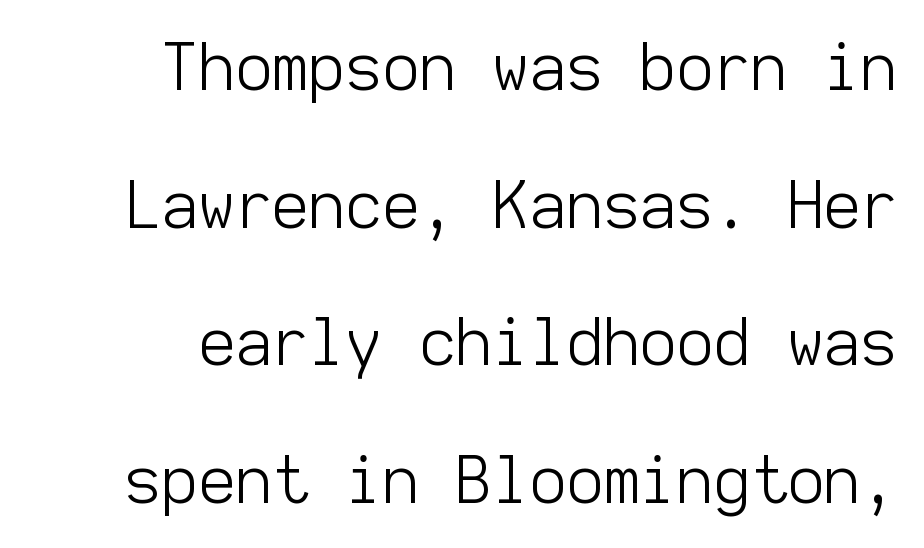
Horizontal bands of white between lines are thick stripes. The type family on display is of the sans-serif kind. Beneath every word, the page is bare. Do the letters lean? They stand straight.
